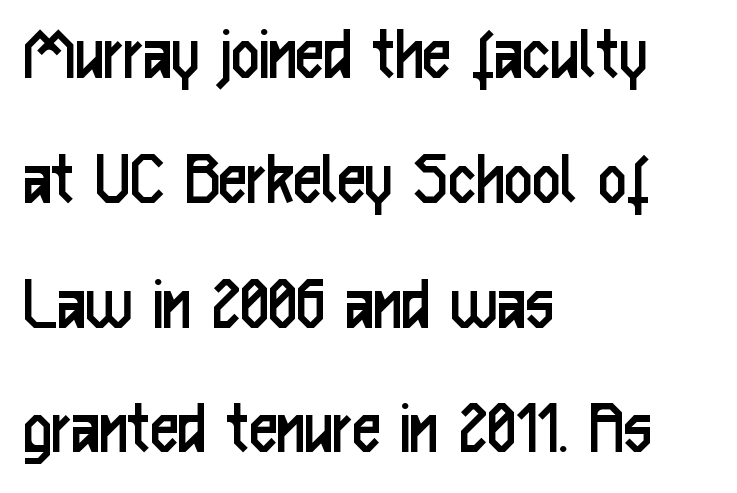
{"serif": "no", "italic": "no", "bold": "no", "weight": "regular", "width": "condensed", "stroke_contrast": "low", "x_height": "medium", "monospaced": "no", "underline": "no", "align": "left", "line_spacing": "normal", "line_spacing_ratio": 1.6, "letter_spacing": "normal", "letter_spacing_em": 0.0, "glyph_px": 78}
